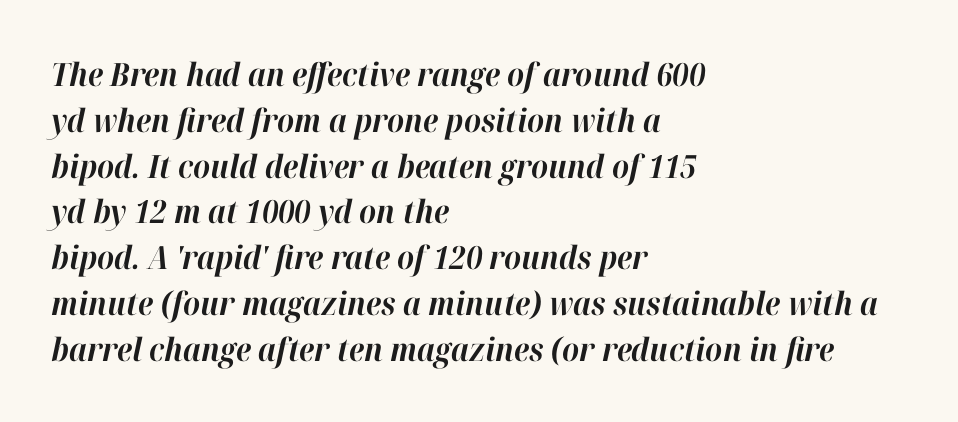
Q: Is the text bold? A: Yes.
Q: Is the text italic (slanted)? A: Yes, it leans right by about 12 degrees.
Q: Is the text underlined? A: No.
Q: How is the paragraph aligned? A: Left-aligned.
Q: Is the spacing between letters normal or unusually wide? A: Normal.
Q: Is the spacing between lines tight, normal or loose? A: Normal.
Q: Width (condensed, normal, or wide)? A: Normal.
Q: Stroke contrast? A: High.
Q: x-height? A: Medium.
Q: Monospaced? A: No.
